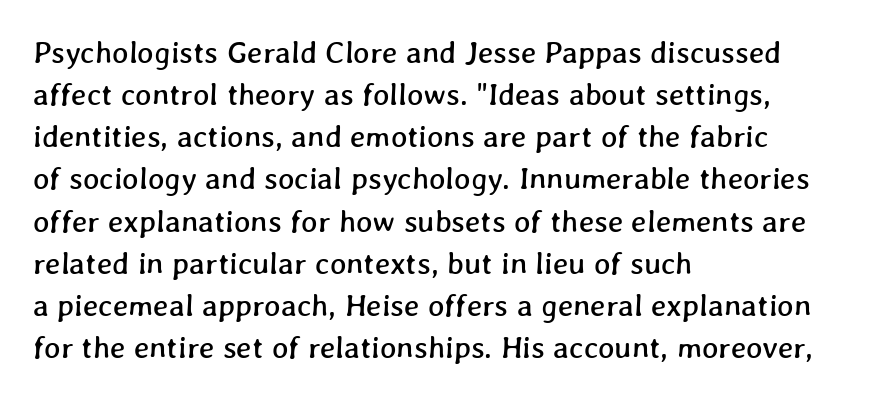
You could not count columns in this text — the font is proportionally spaced. The line-height multiplier appears to be the usual default. A clean baseline with only descenders dipping below it. Glyph-to-glyph distance matches everyday printed text. If you drew a ruler down the left edge, every line would touch it.
